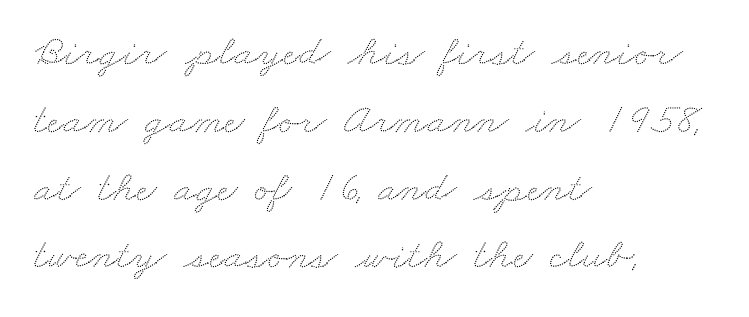
Honestly, the row spacing looks completely unremarkable. Plain, unruled lines of type. Think of a printed novel: that variable character pitch is what you see here. The letterforms sit shoulder to shoulder at normal distance.
